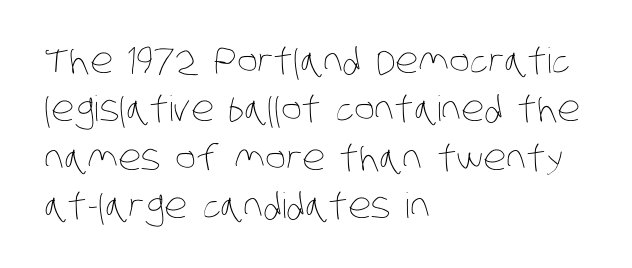
The image shows 35 px thin, condensed type; set left-aligned, normal line spacing (1.38x), normal letter spacing, not underlined; low stroke contrast and a large x-height.
